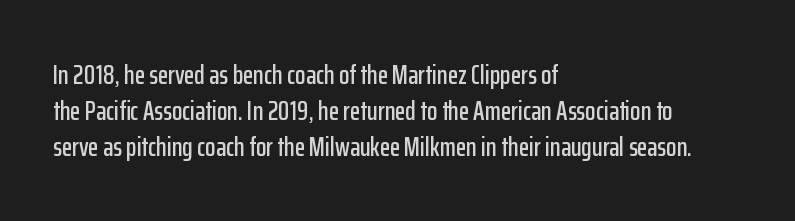
Vertically, the passage feels balanced, rows spaced as you'd expect. The face used here is rendered with its standard letterfit. The words here are not underlined. Posture: straight, roman, zero tilt.
